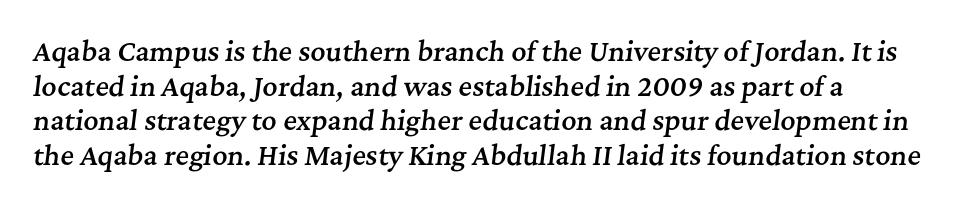
The glyphs are unaccompanied by any horizontal stroke below them. If you drew a ruler down the left edge, every line would touch it. Would a proofreader flag this as italicized? Yes. Nobody touched the tracking dial on this one. Notice the strokes are somewhat thickened but not fully heavy: this is a semibold.
